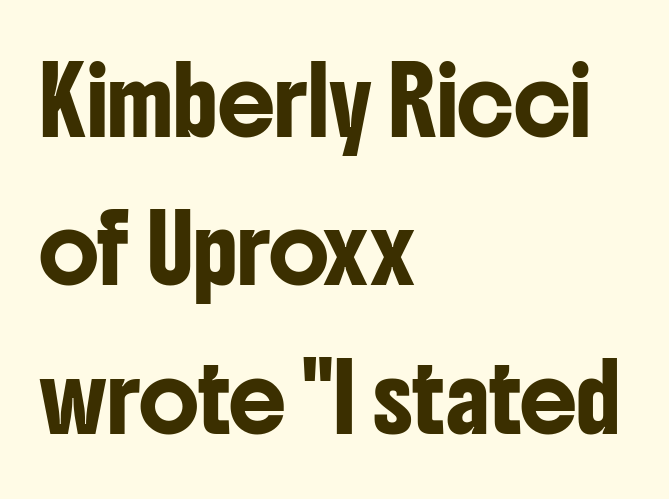
Q: Is the text italic (slanted)? A: No, it is upright.
Q: Is the typeface a serif or a sans-serif typeface? A: Sans-serif.
Q: Is the text underlined? A: No.
Q: How is the paragraph aligned? A: Left-aligned.
Q: Is the spacing between letters normal or unusually wide? A: Normal.
Q: Is the spacing between lines tight, normal or loose? A: Loose.
Q: Width (condensed, normal, or wide)? A: Condensed.
Q: Stroke contrast? A: Low.
Q: x-height? A: Medium.
Q: Monospaced? A: No.
